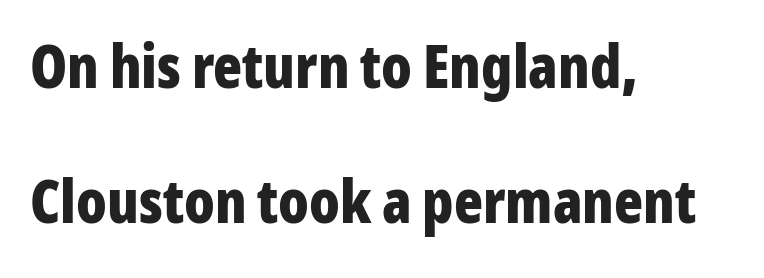
Nobody drew a line under any word here. Looks like regular typesetting: each glyph gets only the width it needs. The typeface chosen for these lines omits serifs. Each word holds together tightly as a unit, with standard inter-letter gaps. Strokes here are thick enough to call this a true bold. Ascenders rise straight up at ninety degrees.
